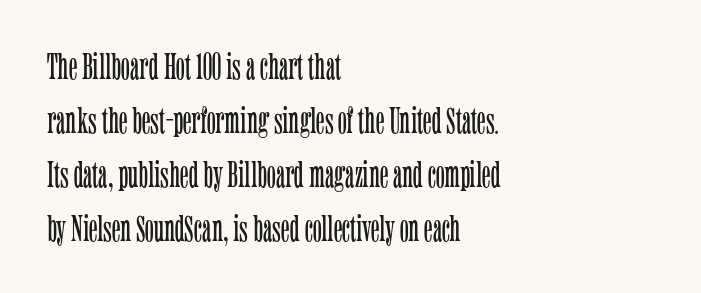
The image shows 37 px light, condensed serif type, upright; set left-aligned, normal line spacing (1.46x), normal letter spacing, not underlined; low stroke contrast and a medium x-height.
